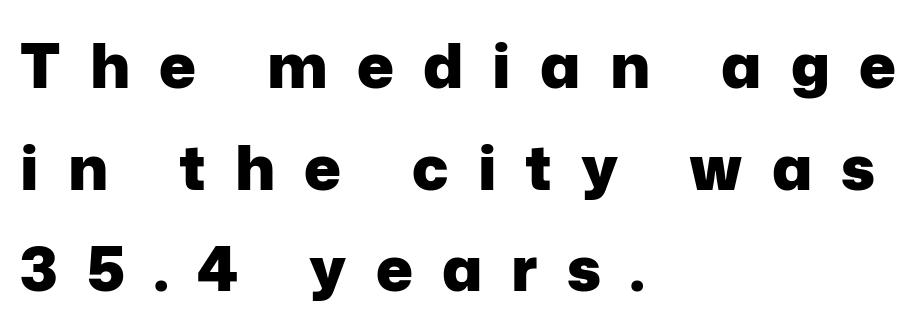
Q: Is the text bold? A: Yes.
Q: Is the text italic (slanted)? A: No, it is upright.
Q: Is the typeface a serif or a sans-serif typeface? A: Sans-serif.
Q: Is the text underlined? A: No.
Q: How is the paragraph aligned? A: Left-aligned.
Q: Is the spacing between letters normal or unusually wide? A: Unusually wide.
Q: Is the spacing between lines tight, normal or loose? A: Normal.
Q: Width (condensed, normal, or wide)? A: Normal.
Q: Stroke contrast? A: Low.
Q: x-height? A: Medium.
Q: Monospaced? A: No.
